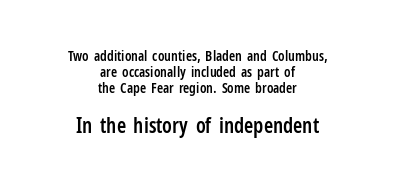
Q: Is the text bold? A: Semi-bold.
Q: Is the text italic (slanted)? A: No, it is upright.
Q: Is the text underlined? A: No.
Q: How is the paragraph aligned? A: Centered.
Q: Is the spacing between letters normal or unusually wide? A: Normal.
Q: Is the spacing between lines tight, normal or loose? A: Tight.
Q: Which block of text is set in a larger size, the first (top) or the second (bottom)? A: The second (bottom) one.
